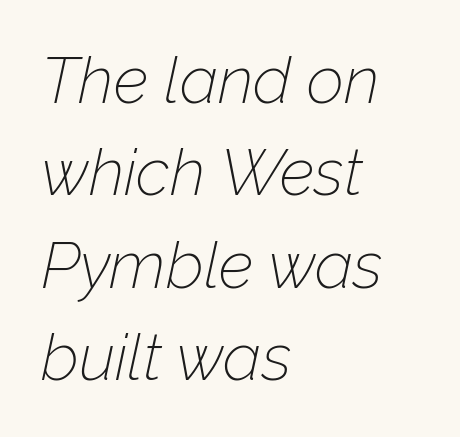
The image shows 65 px thin type, italic (leaning right); set left-aligned, normal line spacing (1.42x), normal letter spacing, not underlined; low stroke contrast and a medium x-height.
